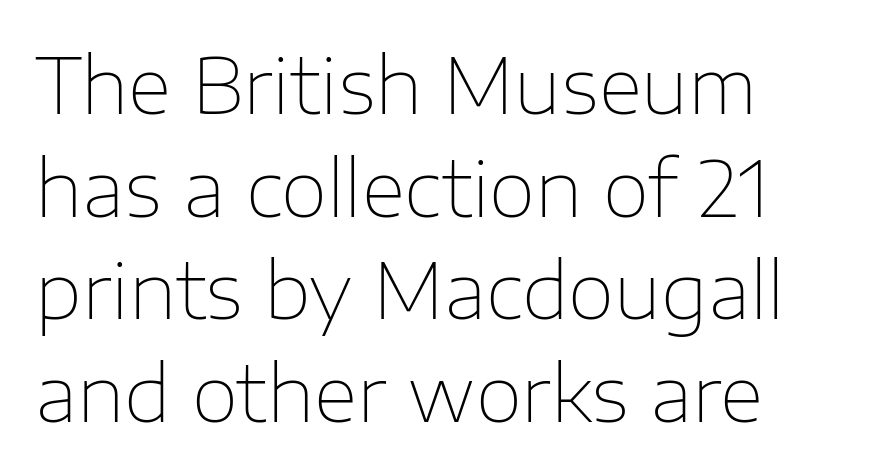
The image shows 76 px thin sans-serif type, upright; set left-aligned, normal line spacing (1.35x), normal letter spacing, not underlined; low stroke contrast and a medium x-height.
